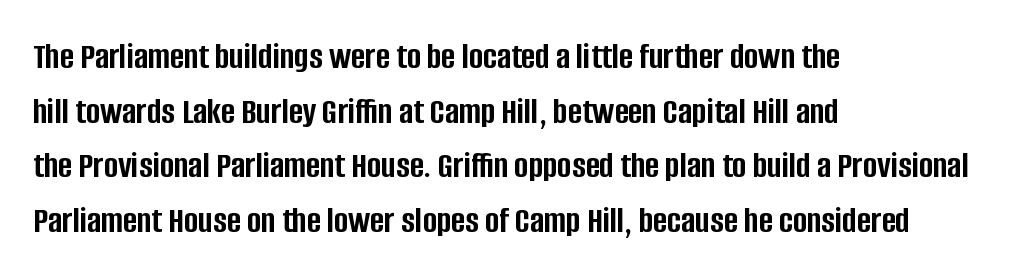
The image shows 38 px semibold, condensed sans-serif type, upright; set left-aligned, normal line spacing (1.44x), normal letter spacing, not underlined; low stroke contrast and a large x-height.
